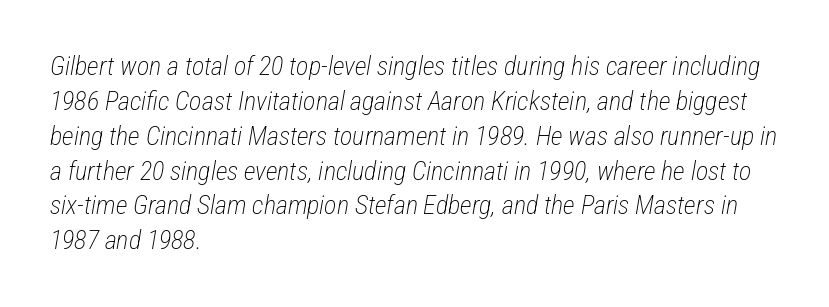
Q: Is the text bold? A: No.
Q: Is the text italic (slanted)? A: Yes, it leans right by about 12 degrees.
Q: Is the text underlined? A: No.
Q: How is the paragraph aligned? A: Left-aligned.
Q: Is the spacing between letters normal or unusually wide? A: Normal.
Q: Is the spacing between lines tight, normal or loose? A: Normal.
